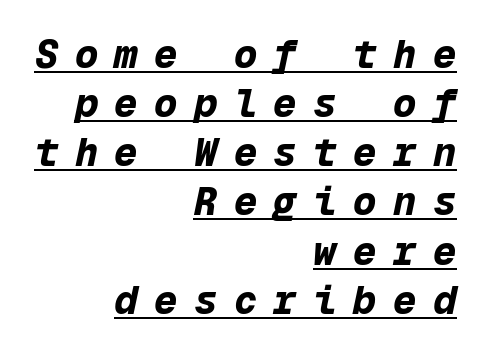
The image shows 39 px bold type, italic (leaning right), monospaced; set right-aligned, normal line spacing (1.26x), unusually wide letter spacing (+0.42 em), underlined; low stroke contrast and a medium x-height.
